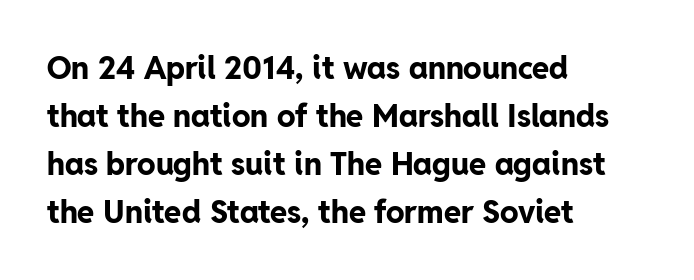
Q: Is the text bold? A: Yes.
Q: Is the text italic (slanted)? A: No, it is upright.
Q: Is the typeface a serif or a sans-serif typeface? A: Sans-serif.
Q: Is the text underlined? A: No.
Q: How is the paragraph aligned? A: Left-aligned.
Q: Is the spacing between letters normal or unusually wide? A: Normal.
Q: Is the spacing between lines tight, normal or loose? A: Normal.
Q: Width (condensed, normal, or wide)? A: Normal.
Q: Stroke contrast? A: Low.
Q: x-height? A: Medium.
Q: Monospaced? A: No.
